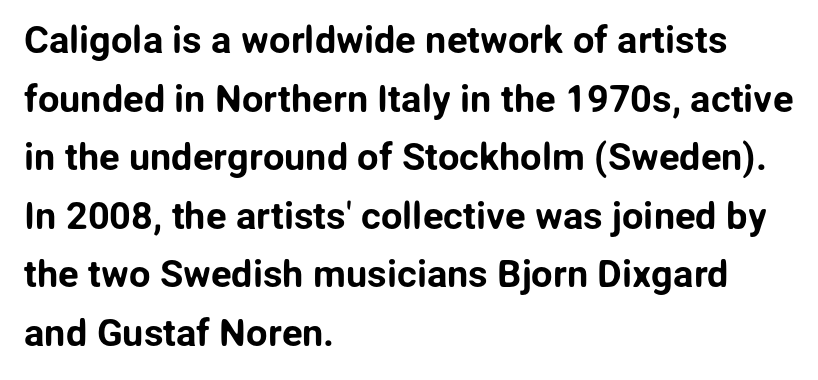
Q: Is the text italic (slanted)? A: No, it is upright.
Q: Is the typeface a serif or a sans-serif typeface? A: Sans-serif.
Q: Is the text underlined? A: No.
Q: How is the paragraph aligned? A: Left-aligned.
Q: Is the spacing between letters normal or unusually wide? A: Normal.
Q: Is the spacing between lines tight, normal or loose? A: Normal.
Q: Width (condensed, normal, or wide)? A: Normal.
Q: Stroke contrast? A: Low.
Q: x-height? A: Medium.
Q: Monospaced? A: No.
